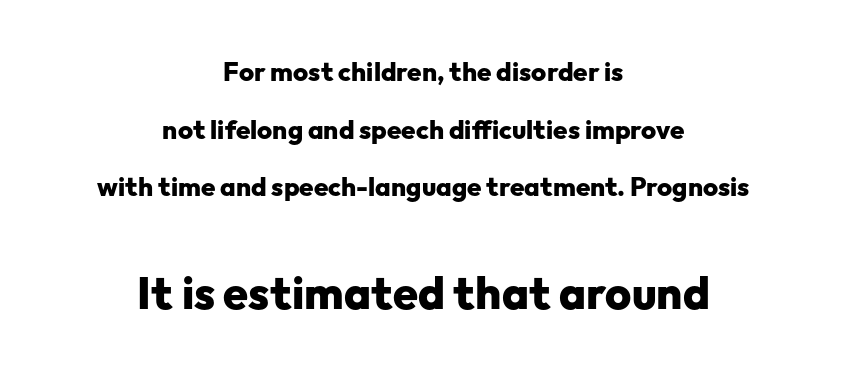
The image shows 45 px heavy sans-serif type, upright; set centered, loose line spacing (2.22x), normal letter spacing, not underlined; the second (bottom) block is 1.73x larger; low stroke contrast and a medium x-height.
